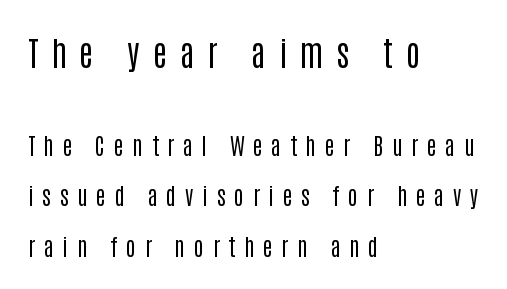
You could not count columns in this text — the font is proportionally spaced. Leading is clearly above the norm, producing a sparse column. The designer went with a sans here, leaving each stem footless. Quick note: underline off.
